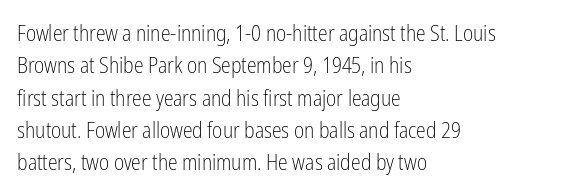
Does extra space separate the letters? No, they use regular spacing. Compared with a typical body face, this is equally light or lighter still. Casual observation: everything's shoved over to the left. This sample keeps an unexceptional amount of space between lines.
